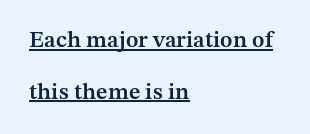
The image shows 23 px text type, upright; set left-aligned, loose line spacing (2.25x), normal letter spacing, underlined.
